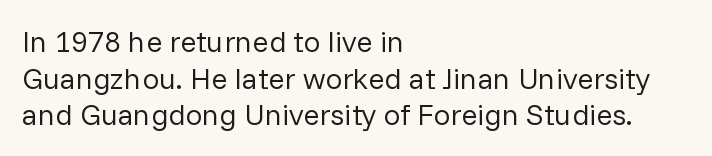
The image shows 30 px regular-weight sans-serif type, upright; set left-aligned, line spacing 1.22x, normal letter spacing, not underlined; low stroke contrast and a medium x-height.
